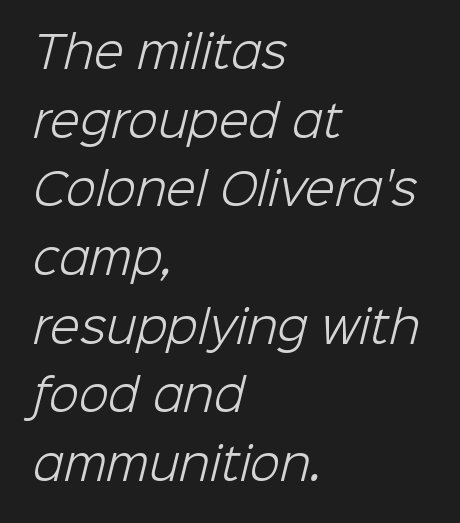
{"serif": "no", "bold": "no", "weight": "light", "width": "normal", "stroke_contrast": "low", "x_height": "medium", "monospaced": "no", "underline": "no", "align": "left", "line_spacing": "normal", "line_spacing_ratio": 1.56, "letter_spacing": "normal", "letter_spacing_em": 0.0, "glyph_px": 44}
